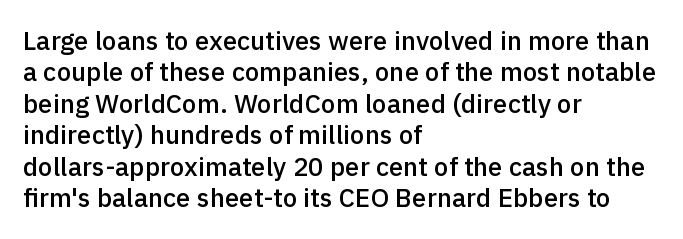
Here the glyphs are tracked normally, forming tight word shapes. Posture: vertical. Quick note: underline off. In CSS terms this would be text-align: left. This is moderately heavy type, rendered in semibold.
